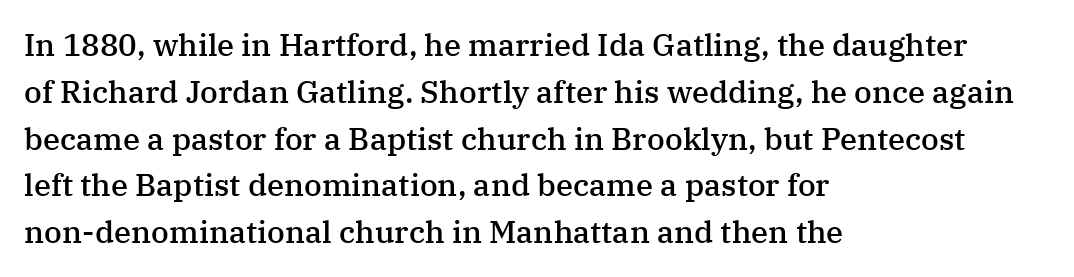
{"serif": "yes", "italic": "no", "bold": "semi", "weight": "semibold", "width": "normal", "stroke_contrast": "medium", "x_height": "medium", "monospaced": "no", "underline": "no", "align": "left", "line_spacing": "normal", "line_spacing_ratio": 1.51, "letter_spacing": "normal", "letter_spacing_em": 0.0, "glyph_px": 31}
